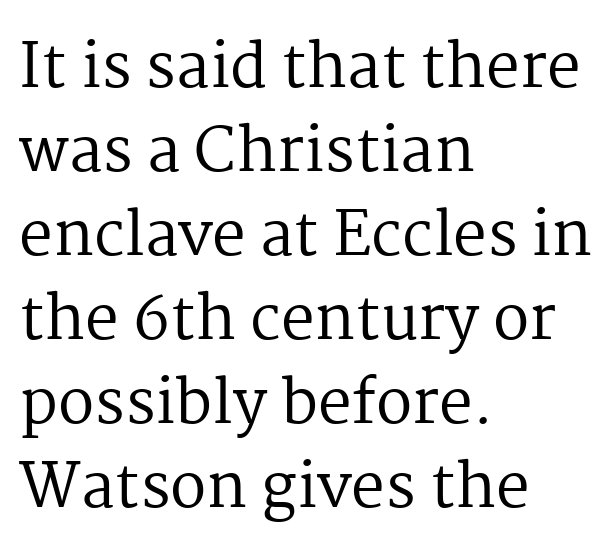
Students, note that the glyphs here touch the page at normal intervals. Spacing verdict: proportional, widths tailored to each character. Teacher's note: observe the even left margin — that is flush-left alignment. It's the straight-up-and-down kind of type.
